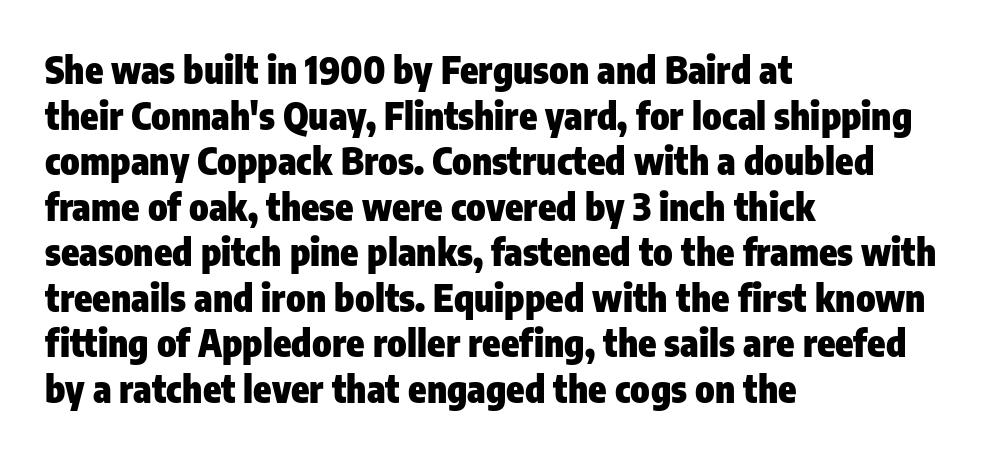
{"serif": "no", "italic": "no", "bold": "yes", "weight": "heavy", "width": "condensed", "stroke_contrast": "low", "x_height": "medium", "monospaced": "no", "underline": "no", "align": "left", "line_spacing_ratio": 1.23, "letter_spacing": "normal", "letter_spacing_em": 0.0, "glyph_px": 37}
